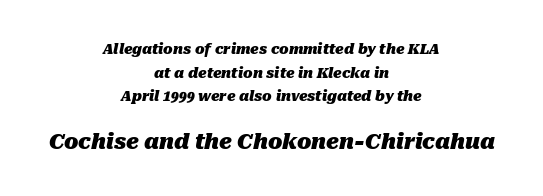
{"italic": "yes", "lean": "right", "slant_degrees": 10, "bold": "yes", "underline": "no", "align": "center", "line_spacing": "normal", "line_spacing_ratio": 1.69, "letter_spacing": "normal", "letter_spacing_em": 0.0, "larger_block": "second", "size_ratio": 1.5, "glyph_px": 21}
